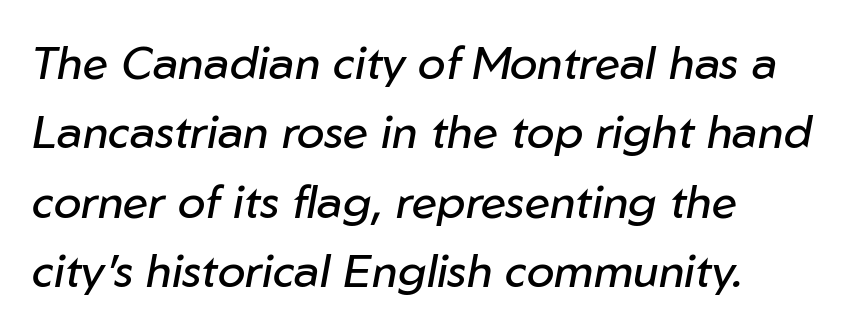
The image shows 46 px regular-weight type, italic (leaning right); set left-aligned, normal line spacing (1.51x), normal letter spacing, not underlined; low stroke contrast and a medium x-height.
